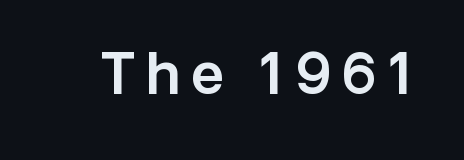
{"serif": "no", "italic": "no", "width": "normal", "x_height": "medium", "monospaced": "no", "underline": "no", "letter_spacing": "wide", "letter_spacing_em": 0.2, "glyph_px": 56}
